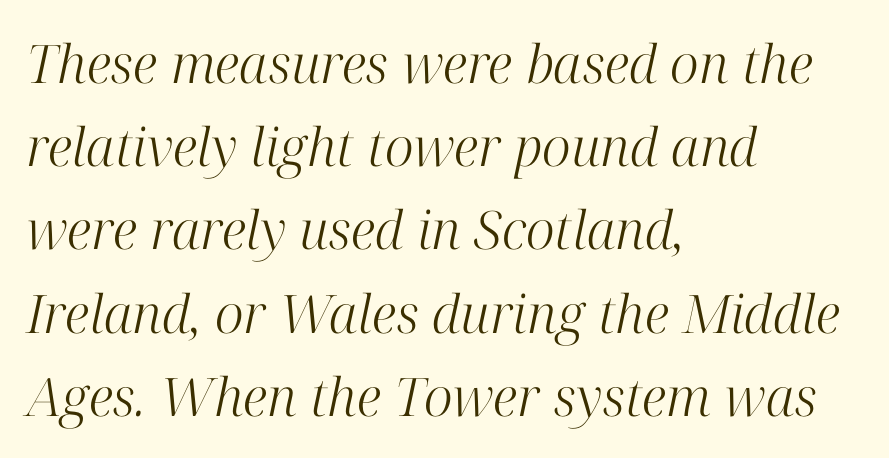
Notice how descenders clear the ascenders below comfortably — that's standard leading. In terms of letterspacing, this is plain default setting. Compared with a typical body face, this is equally light or lighter still. Each letter keeps its own natural width here, so spacing adapts to shape. Style check: oblique.
